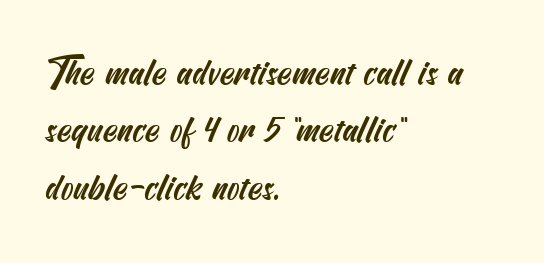
Q: Is the typeface a serif or a sans-serif typeface? A: Sans-serif.
Q: Is the text underlined? A: No.
Q: How is the paragraph aligned? A: Left-aligned.
Q: Is the spacing between letters normal or unusually wide? A: Normal.
Q: Is the spacing between lines tight, normal or loose? A: Normal.
Q: Width (condensed, normal, or wide)? A: Condensed.
Q: Stroke contrast? A: Medium.
Q: x-height? A: Small.
